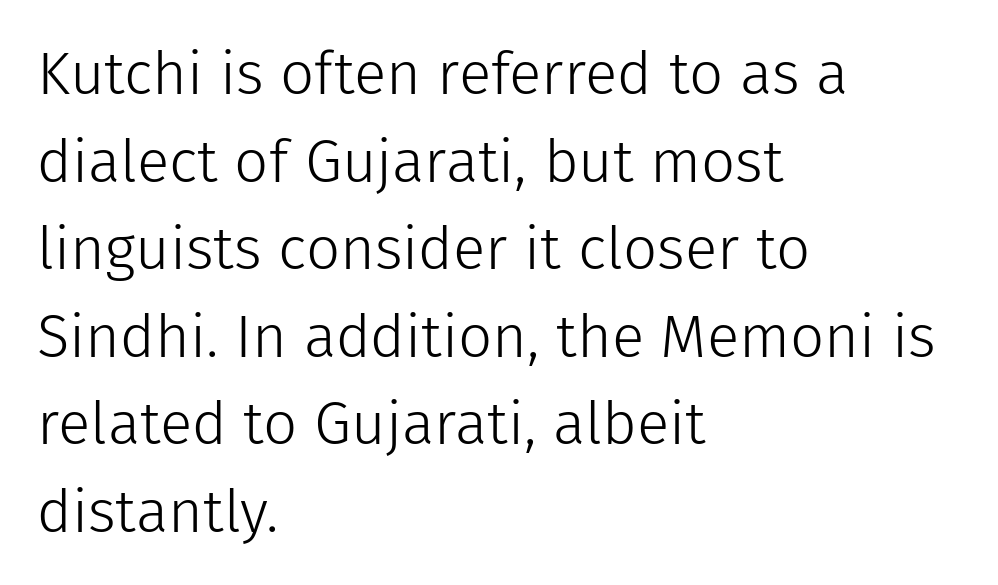
{"serif": "no", "italic": "no", "bold": "no", "weight": "light", "width": "normal", "stroke_contrast": "low", "x_height": "medium", "monospaced": "no", "underline": "no", "align": "left", "line_spacing": "normal", "line_spacing_ratio": 1.46, "letter_spacing": "normal", "letter_spacing_em": 0.0, "glyph_px": 60}
